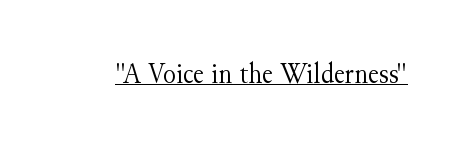
{"serif": "yes", "italic": "no", "bold": "no", "weight": "light", "width": "normal", "stroke_contrast": "medium", "x_height": "small", "monospaced": "no", "underline": "yes", "letter_spacing": "normal", "letter_spacing_em": 0.0, "glyph_px": 30}
